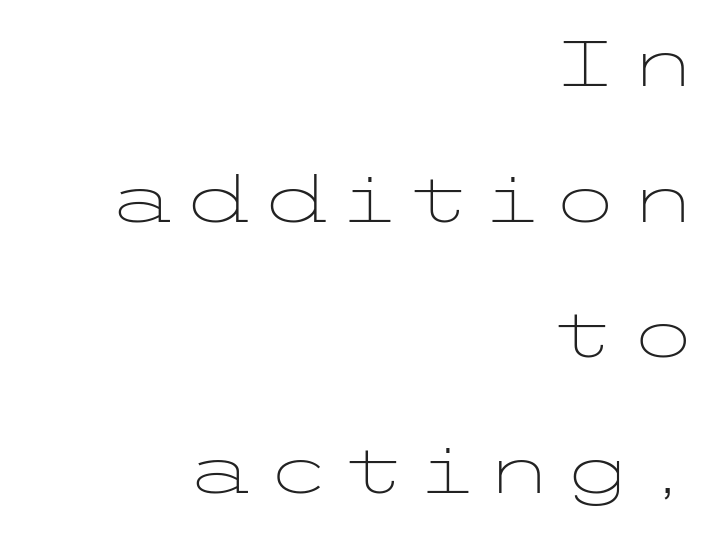
Q: Is the text bold? A: No.
Q: Is the text italic (slanted)? A: No, it is upright.
Q: Is the typeface a serif or a sans-serif typeface? A: Sans-serif.
Q: Is the text underlined? A: No.
Q: How is the paragraph aligned? A: Right-aligned.
Q: Is the spacing between lines tight, normal or loose? A: Loose.
Q: Width (condensed, normal, or wide)? A: Wide.
Q: Stroke contrast? A: Low.
Q: x-height? A: Medium.
